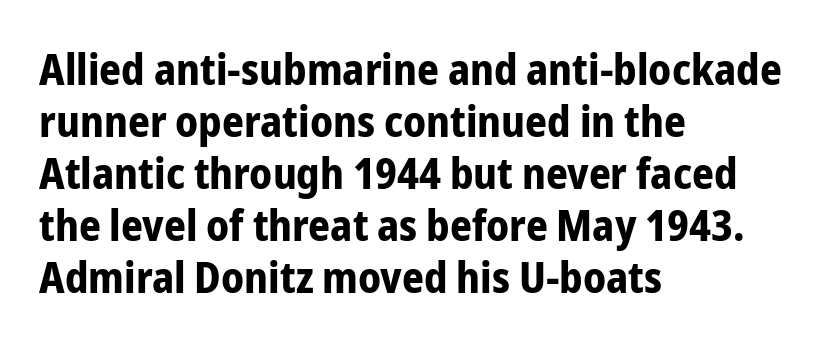
The image shows 43 px bold, condensed sans-serif type, upright; set left-aligned, line spacing 1.21x, normal letter spacing, not underlined; low stroke contrast and a medium x-height.
